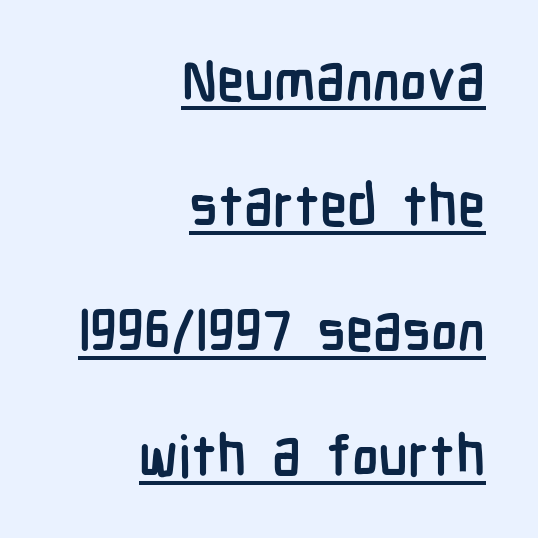
The image shows 56 px semibold, condensed sans-serif type, upright; set right-aligned, loose line spacing (2.23x), normal letter spacing, underlined; low stroke contrast and a medium x-height.
